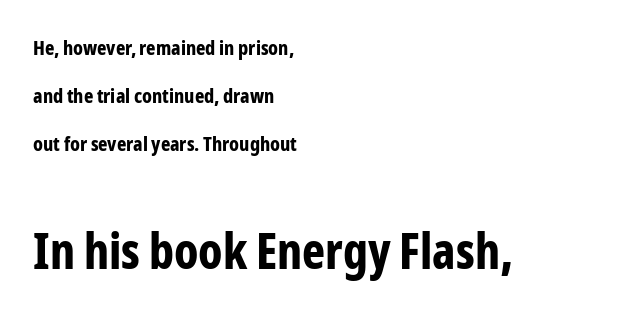
Q: Is the text bold? A: Yes.
Q: Is the text italic (slanted)? A: No, it is upright.
Q: Is the typeface a serif or a sans-serif typeface? A: Sans-serif.
Q: Is the text underlined? A: No.
Q: How is the paragraph aligned? A: Left-aligned.
Q: Is the spacing between letters normal or unusually wide? A: Normal.
Q: Is the spacing between lines tight, normal or loose? A: Loose.
Q: Which block of text is set in a larger size, the first (top) or the second (bottom)? A: The second (bottom) one.
Q: Width (condensed, normal, or wide)? A: Condensed.
Q: Stroke contrast? A: Low.
Q: x-height? A: Medium.
Q: Monospaced? A: No.
